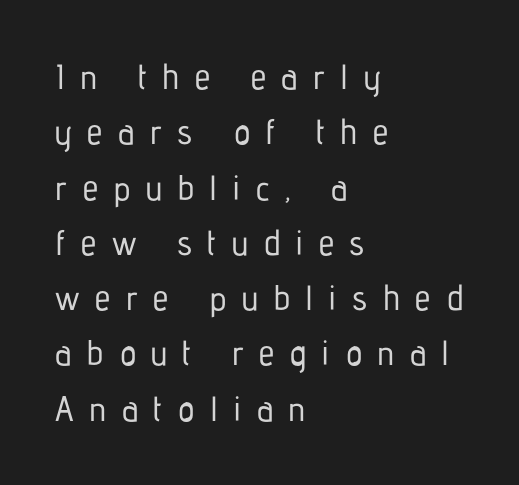
Q: Is the text italic (slanted)? A: No, it is upright.
Q: Is the typeface a serif or a sans-serif typeface? A: Sans-serif.
Q: Is the text underlined? A: No.
Q: How is the paragraph aligned? A: Left-aligned.
Q: Is the spacing between letters normal or unusually wide? A: Unusually wide.
Q: Is the spacing between lines tight, normal or loose? A: Normal.
Q: Width (condensed, normal, or wide)? A: Condensed.
Q: Stroke contrast? A: Low.
Q: x-height? A: Medium.
Q: Monospaced? A: No.
